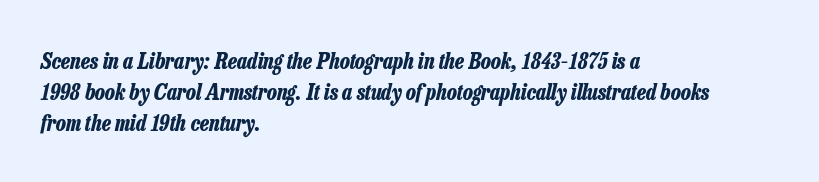
The image shows 22 px bold type, italic (leaning right); set left-aligned, normal line spacing (1.4x), normal letter spacing, not underlined.
